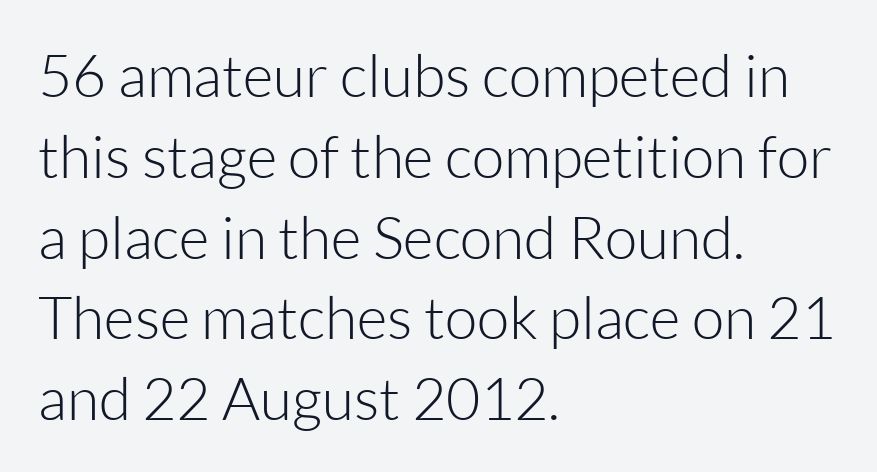
The string is rendered with underlining switched off. Glyph-to-glyph distance matches everyday printed text. Note the varied advance widths — an 'i' is clearly narrower than an 'm'. One-word summary of the alignment: left.
